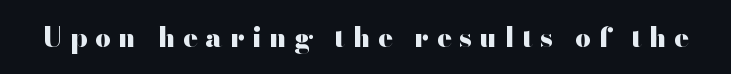
Strong, thick strokes mark this as bold type. The baseline area is clear. In terms of letterspacing, this is a distinctly airy, spread setting. Quick note: not italic, upright.
